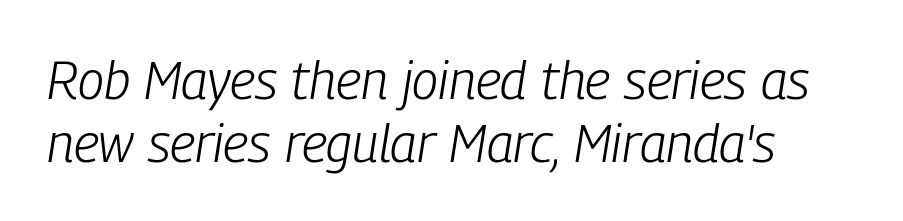
What stands out about the letter spacing? Nothing — it is the standard amount. The string is rendered with underlining switched off. Posture: slanted. This sample has the flowing, uneven cadence of proportional lettering. The face looks like a standard text weight, possibly lighter.
